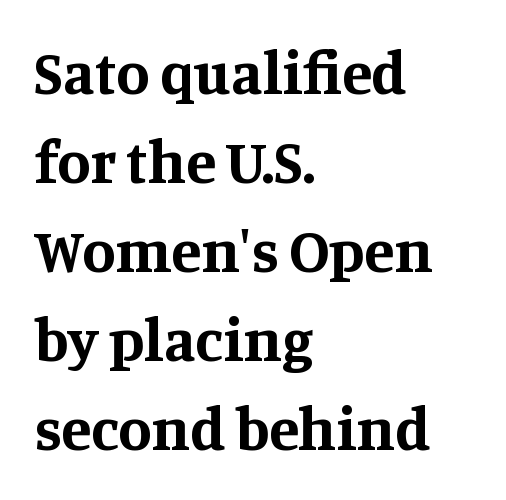
{"serif": "yes", "italic": "no", "bold": "yes", "weight": "bold", "width": "normal", "stroke_contrast": "medium", "x_height": "large", "monospaced": "no", "underline": "no", "align": "left", "line_spacing": "normal", "line_spacing_ratio": 1.46, "letter_spacing": "normal", "letter_spacing_em": 0.0, "glyph_px": 61}
